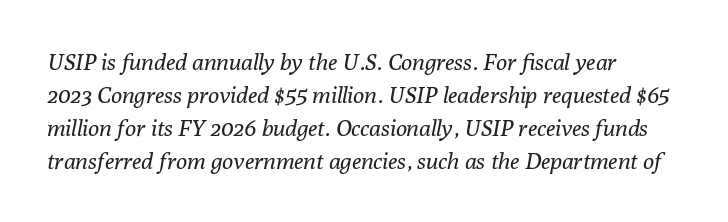
Plain, unruled lines of type. Vertically, the passage feels balanced, rows spaced as you'd expect. Nobody touched the tracking dial on this one. The paragraph has a hard left edge and a soft right edge. The cut favours lightness, reaching ordinary text weight at its darkest. The letters are slanted; this is an italic face.
